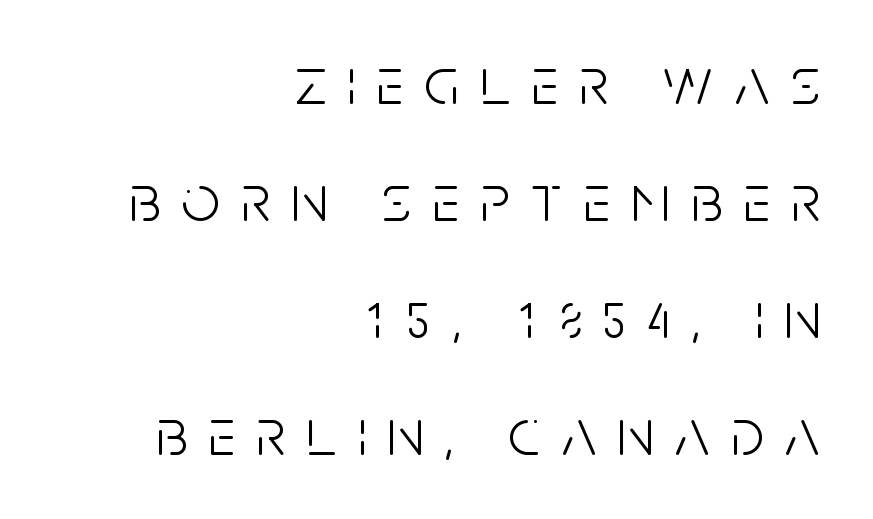
The characters are drawn with everyday or finer stroke widths. Each letter's strokes conclude bluntly, with no projecting serifs. The face used here is proportionally spaced, like ordinary book or web type. This sample is right-justified, so line beginnings fall wherever the words allow. These lines have a slow, spaced-out rhythm from letter to letter. Plain, unruled lines of type.
